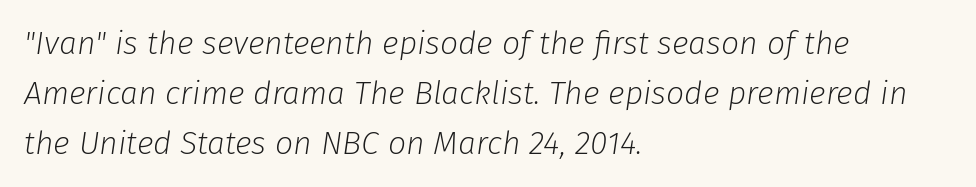
Spacing verdict: proportional, widths tailored to each character. Emphasis-style slanted type is in use. The text block is weighted toward the left margin, trailing off unevenly rightward. Decoration check: the copy has no underline. The gaps between neighbouring characters are ordinary and unremarkable. Stroke thickness stays within the range of a standard reading face or lighter.
